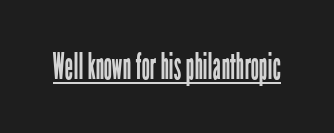
{"serif": "no", "italic": "no", "bold": "no", "weight": "regular", "width": "condensed", "stroke_contrast": "low", "x_height": "medium", "monospaced": "no", "underline": "yes", "letter_spacing": "normal", "letter_spacing_em": 0.0, "glyph_px": 37}
